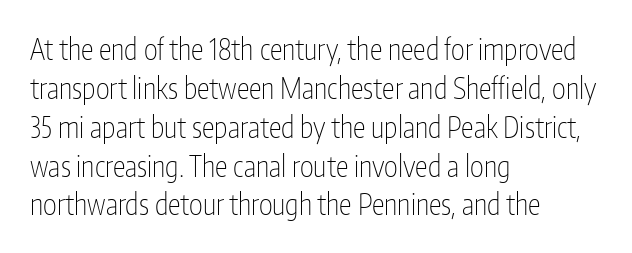
The image shows 29 px thin, condensed sans-serif type, upright; set left-aligned, normal line spacing (1.34x), normal letter spacing, not underlined; low stroke contrast and a medium x-height.
